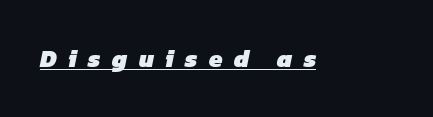
Q: Is the text bold? A: Yes.
Q: Is the text underlined? A: Yes.
Q: Is the spacing between letters normal or unusually wide? A: Unusually wide.
